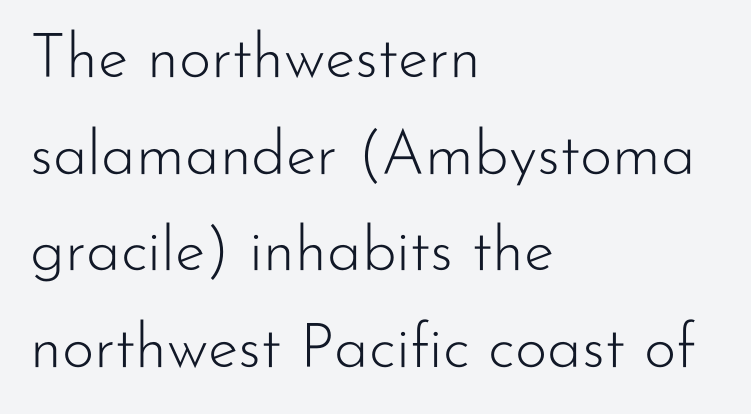
The image shows 62 px light sans-serif type, upright; set left-aligned, normal line spacing (1.56x), normal letter spacing, not underlined; low stroke contrast and a small x-height.
